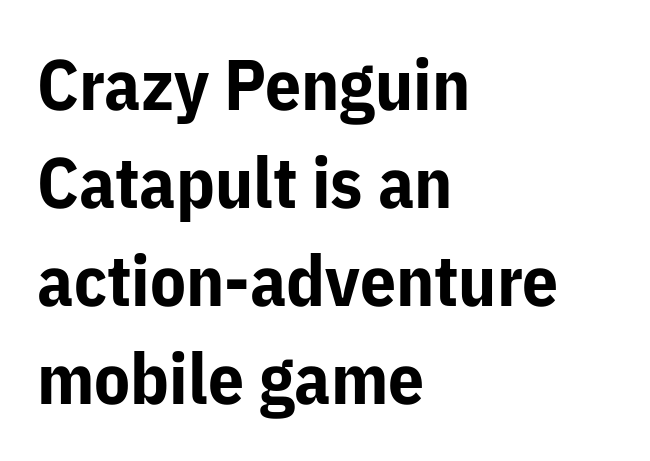
Q: Is the text bold? A: Yes.
Q: Is the text italic (slanted)? A: No, it is upright.
Q: Is the typeface a serif or a sans-serif typeface? A: Sans-serif.
Q: Is the text underlined? A: No.
Q: How is the paragraph aligned? A: Left-aligned.
Q: Is the spacing between letters normal or unusually wide? A: Normal.
Q: Is the spacing between lines tight, normal or loose? A: Normal.
Q: Width (condensed, normal, or wide)? A: Normal.
Q: Stroke contrast? A: Low.
Q: x-height? A: Medium.
Q: Monospaced? A: No.
